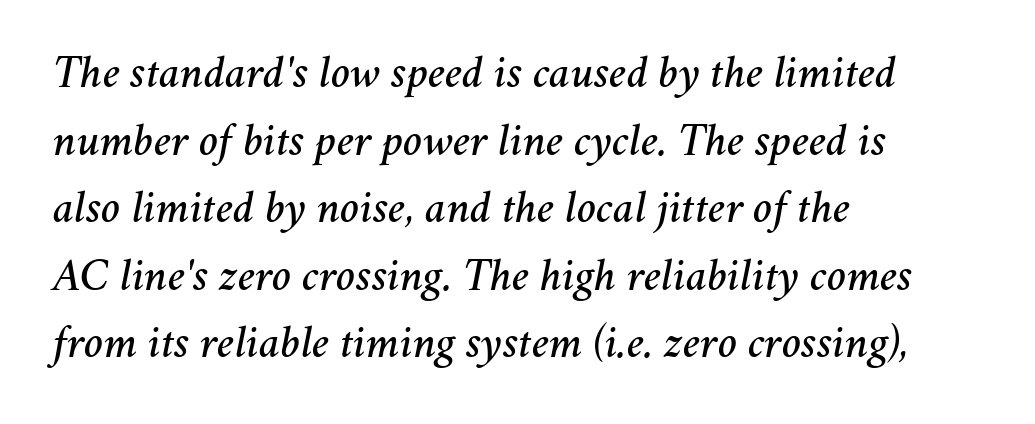
Q: Is the text italic (slanted)? A: Yes, it leans right by about 11 degrees.
Q: Is the text underlined? A: No.
Q: How is the paragraph aligned? A: Left-aligned.
Q: Is the spacing between letters normal or unusually wide? A: Normal.
Q: Is the spacing between lines tight, normal or loose? A: Normal.
Q: Width (condensed, normal, or wide)? A: Normal.
Q: Stroke contrast? A: Medium.
Q: x-height? A: Medium.
Q: Monospaced? A: No.
